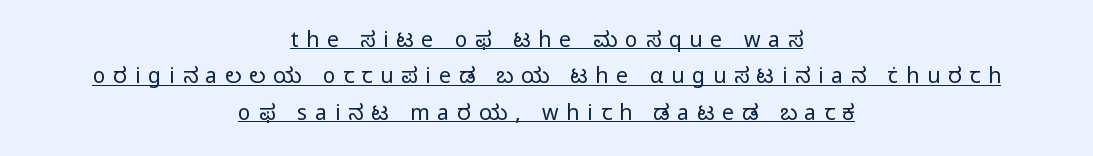
{"italic": "no", "bold": "no", "underline": "yes", "align": "center", "line_spacing_ratio": 1.73, "letter_spacing": "wide", "letter_spacing_em": 0.38, "glyph_px": 21}
